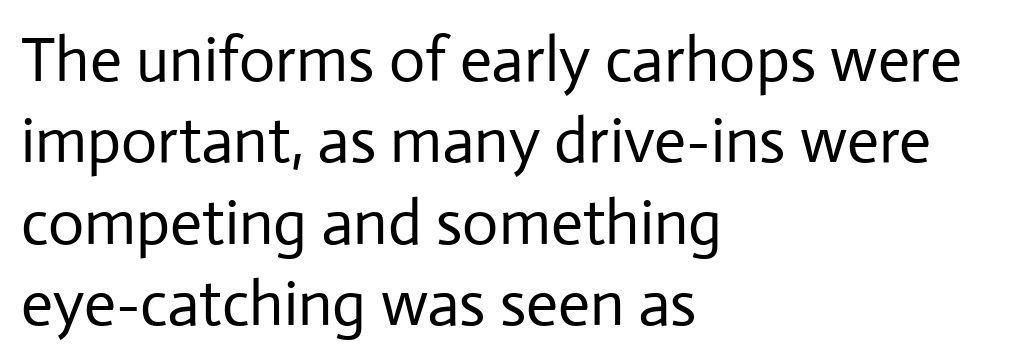
Nobody touched the tracking dial on this one. A typesetter would label this face a sans. The gap between lines stays unmarked. Here the designer chose a conventional face with non-uniform glyph widths.
